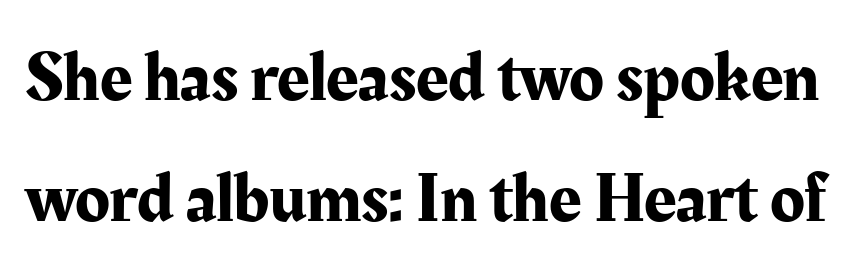
Q: Is the text italic (slanted)? A: No, it is upright.
Q: Is the typeface a serif or a sans-serif typeface? A: Serif.
Q: Is the text underlined? A: No.
Q: Is the spacing between letters normal or unusually wide? A: Normal.
Q: Width (condensed, normal, or wide)? A: Normal.
Q: Stroke contrast? A: Medium.
Q: x-height? A: Medium.
Q: Monospaced? A: No.
